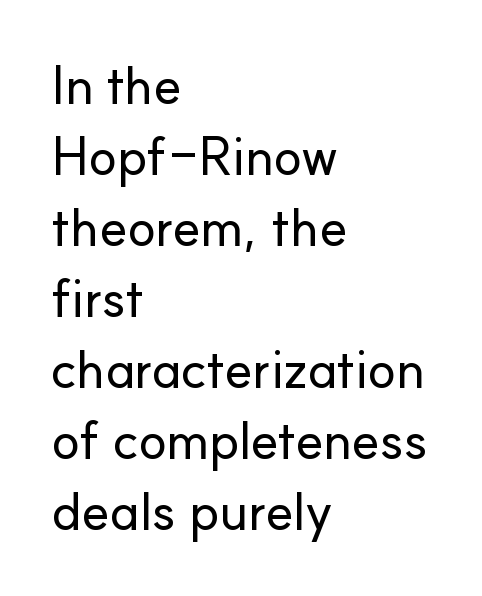
Q: Is the text italic (slanted)? A: No, it is upright.
Q: Is the typeface a serif or a sans-serif typeface? A: Sans-serif.
Q: Is the text underlined? A: No.
Q: How is the paragraph aligned? A: Left-aligned.
Q: Is the spacing between letters normal or unusually wide? A: Normal.
Q: Is the spacing between lines tight, normal or loose? A: Normal.
Q: Width (condensed, normal, or wide)? A: Normal.
Q: Stroke contrast? A: Low.
Q: x-height? A: Small.
Q: Monospaced? A: No.
